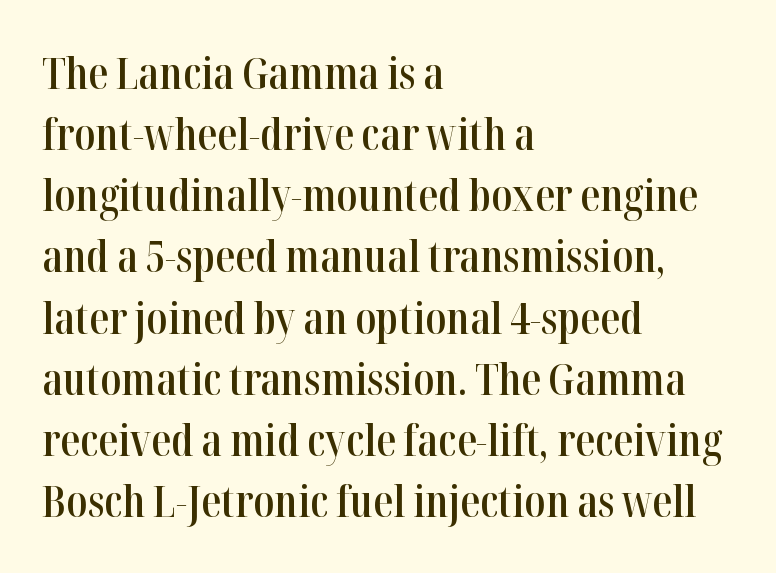
{"serif": "yes", "italic": "no", "bold": "semi", "weight": "semibold", "width": "condensed", "stroke_contrast": "high", "x_height": "medium", "monospaced": "no", "underline": "no", "align": "left", "line_spacing": "normal", "line_spacing_ratio": 1.39, "letter_spacing": "normal", "letter_spacing_em": 0.0, "glyph_px": 44}
